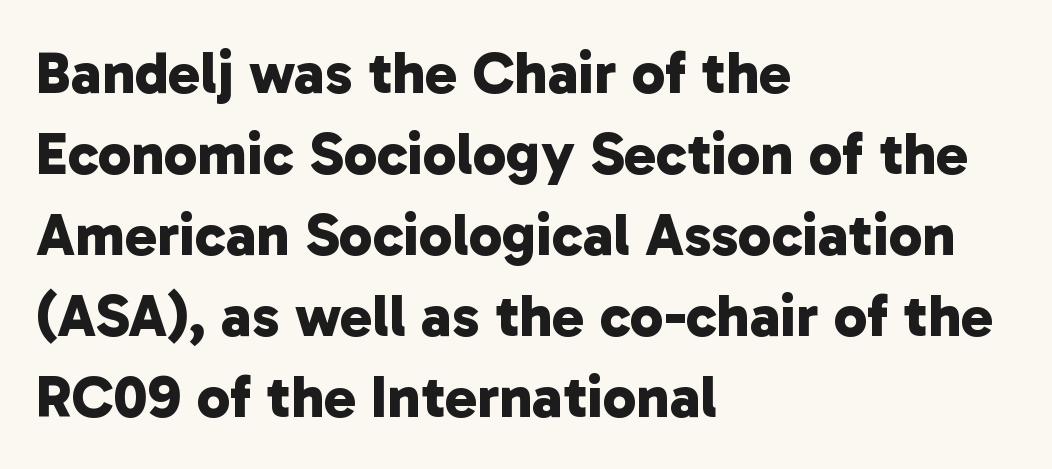
These lines keep a tight, regular rhythm from letter to letter. Unmarked baselines from the first word to the last. This rendering employs a face without finishing strokes, i.e., a sans-serif. This rendering uses left alignment, leaving the right contour irregular. The letters advance in unequal steps, a hallmark of proportional type. Regarding leading, the lines here are spaced in the standard way.
